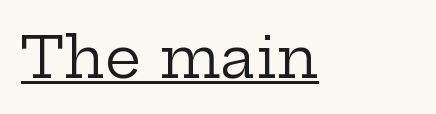
Q: Is the text bold? A: No.
Q: Is the text italic (slanted)? A: No, it is upright.
Q: Is the typeface a serif or a sans-serif typeface? A: Serif.
Q: Is the text underlined? A: Yes.
Q: Is the spacing between letters normal or unusually wide? A: Normal.
Q: Width (condensed, normal, or wide)? A: Wide.
Q: Stroke contrast? A: Low.
Q: x-height? A: Medium.
Q: Monospaced? A: No.
